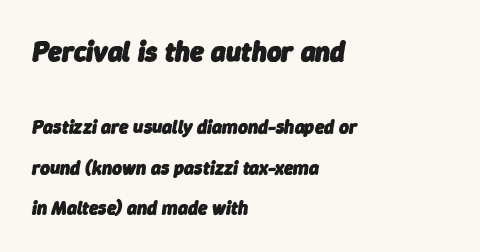
The image shows 28 px heavy type, italic (leaning right); set left-aligned, loose line spacing (2.11x), normal letter spacing, not underlined; the first (top) block is 1.47x larger; low stroke contrast and a medium x-height.
